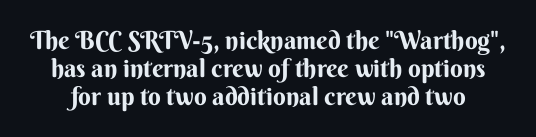
Bare-footed words on every line. Its strokes are broad and dark, the hallmark of bold type. The specimen reads as upright at a glance. Each word holds together tightly as a unit, with standard inter-letter gaps. The block of text is dense from top to bottom, with scant space between rows.
